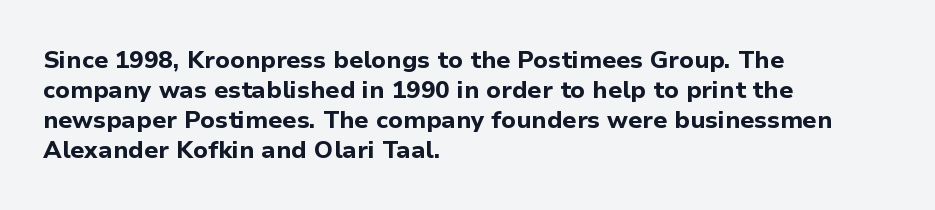
The image shows 24 px bold type, upright; set left-aligned, normal line spacing (1.25x), normal letter spacing, not underlined.
